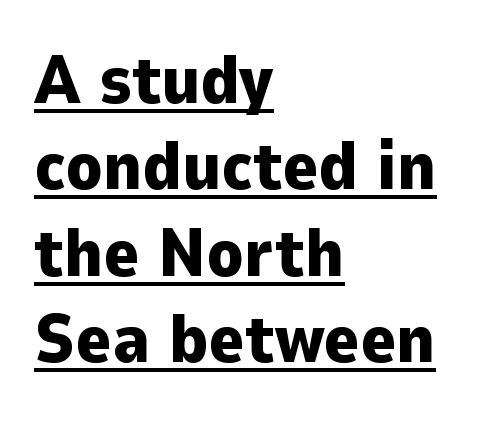
The image shows 68 px heavy sans-serif type, upright; set left-aligned, normal line spacing (1.27x), normal letter spacing, underlined; low stroke contrast and a medium x-height.
